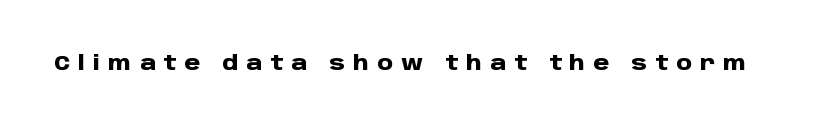
Q: Is the text bold? A: Yes.
Q: Is the text italic (slanted)? A: No, it is upright.
Q: Is the text underlined? A: No.
Q: Is the spacing between letters normal or unusually wide? A: Unusually wide.
